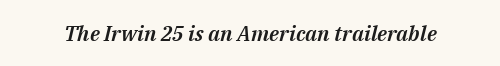
The image shows 21 px text type, italic (leaning right); set normal letter spacing, not underlined.
